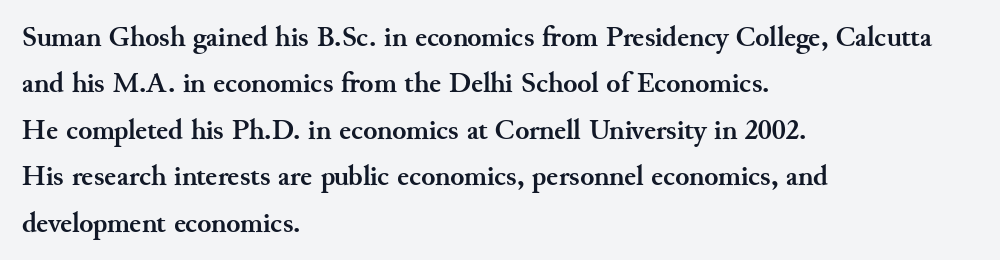
In terms of letterspacing, this is plain default setting. A bare baseline throughout the passage. This sample has the flowing, uneven cadence of proportional lettering. Summary of weight: heavy, a full bold. Horizontally, the lines are justified to the leading edge only.
